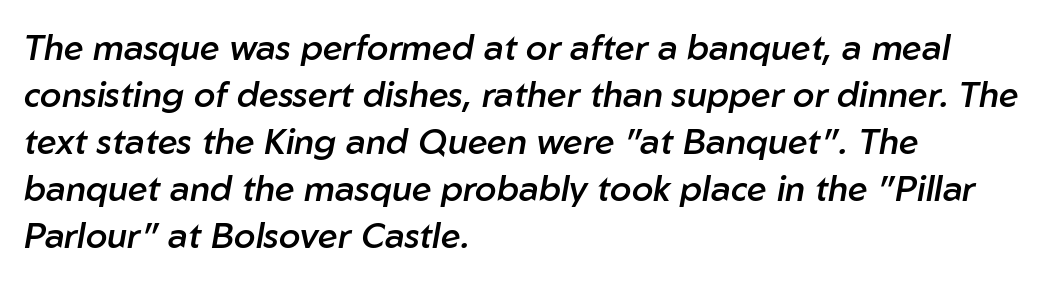
The characters look somewhat weighty, a semibold short of true bold. Words float on clear page, feet unadorned. Honestly, the row spacing looks completely unremarkable. An italicized treatment has been applied to the whole sample. Proportional: the letters do not fall into vertical columns. Teacher's note: observe the even left margin — that is flush-left alignment.
